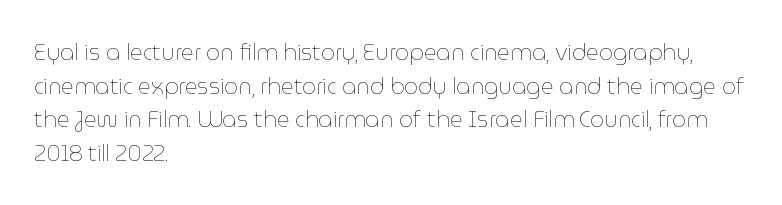
{"italic": "no", "bold": "no", "underline": "no", "align": "left", "line_spacing": "normal", "line_spacing_ratio": 1.53, "letter_spacing": "normal", "letter_spacing_em": 0.0, "glyph_px": 22}
